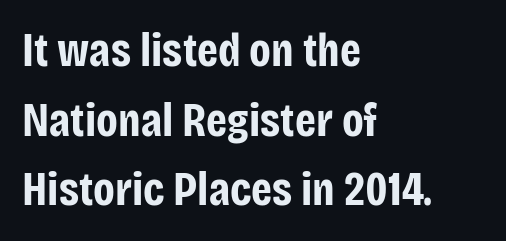
The image shows 47 px bold, condensed sans-serif type, upright; set left-aligned, normal line spacing (1.48x), normal letter spacing, not underlined; low stroke contrast and a large x-height.
